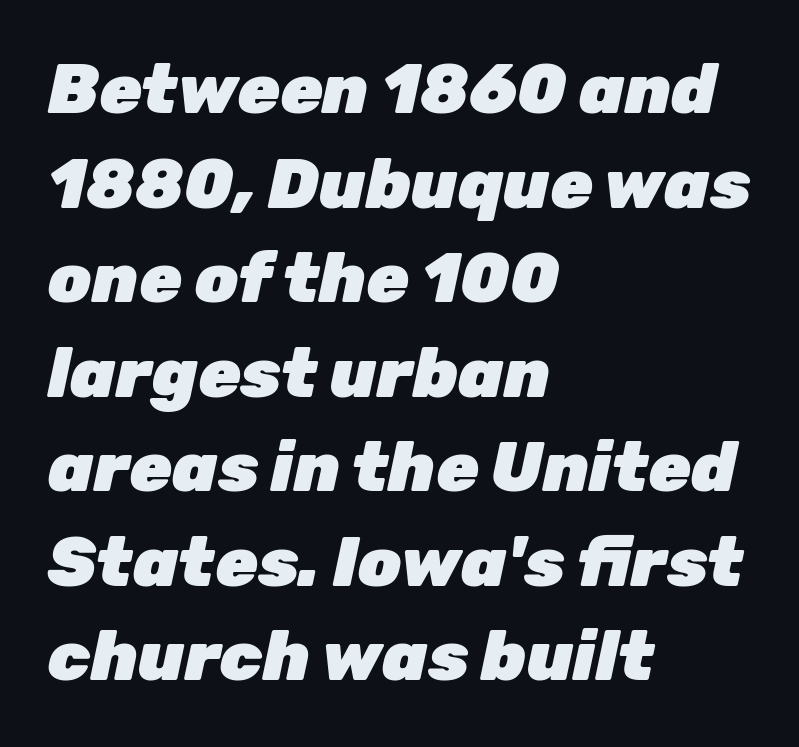
The image shows 69 px heavy type, italic (leaning right); set left-aligned, normal line spacing (1.37x), normal letter spacing, not underlined; low stroke contrast and a medium x-height.
